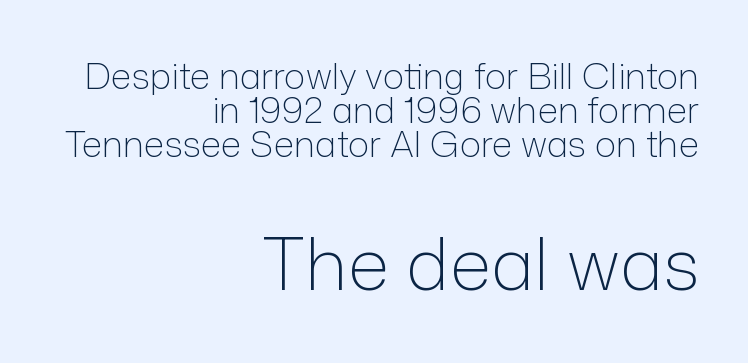
Q: Is the text bold? A: No.
Q: Is the text italic (slanted)? A: No, it is upright.
Q: Is the typeface a serif or a sans-serif typeface? A: Sans-serif.
Q: Is the text underlined? A: No.
Q: How is the paragraph aligned? A: Right-aligned.
Q: Is the spacing between letters normal or unusually wide? A: Normal.
Q: Is the spacing between lines tight, normal or loose? A: Tight.
Q: Which block of text is set in a larger size, the first (top) or the second (bottom)? A: The second (bottom) one.
Q: Width (condensed, normal, or wide)? A: Normal.
Q: Stroke contrast? A: Low.
Q: x-height? A: Medium.
Q: Monospaced? A: No.
